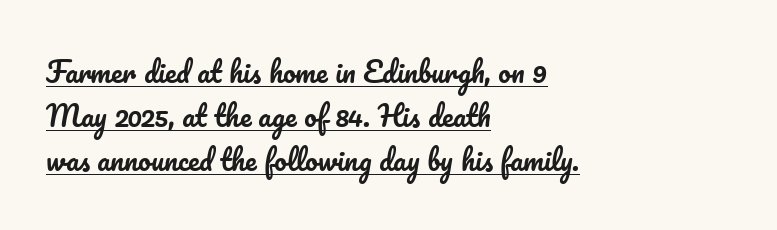
Q: Is the text italic (slanted)? A: Yes.
Q: Is the text underlined? A: Yes.
Q: How is the paragraph aligned? A: Left-aligned.
Q: Is the spacing between letters normal or unusually wide? A: Normal.
Q: Is the spacing between lines tight, normal or loose? A: Normal.
Q: Width (condensed, normal, or wide)? A: Normal.
Q: Stroke contrast? A: Low.
Q: x-height? A: Small.
Q: Monospaced? A: No.
